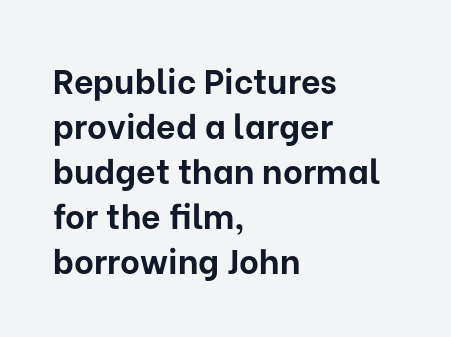
Q: Is the text bold? A: Yes.
Q: Is the text italic (slanted)? A: No, it is upright.
Q: Is the typeface a serif or a sans-serif typeface? A: Sans-serif.
Q: Is the text underlined? A: No.
Q: How is the paragraph aligned? A: Left-aligned.
Q: Is the spacing between letters normal or unusually wide? A: Normal.
Q: Is the spacing between lines tight, normal or loose? A: Normal.
Q: Width (condensed, normal, or wide)? A: Normal.
Q: Stroke contrast? A: Low.
Q: x-height? A: Medium.
Q: Monospaced? A: No.
